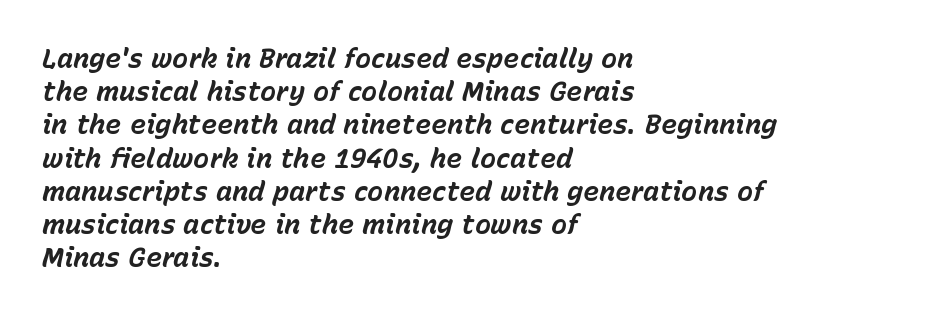
Italic? Definitely — the glyphs are oblique. Is the block centered? No — it sits flush against the left margin. Short note: letters normally spaced. Weight check: bold — yes, fully. Anything drawn beneath the words? Only blank space.
